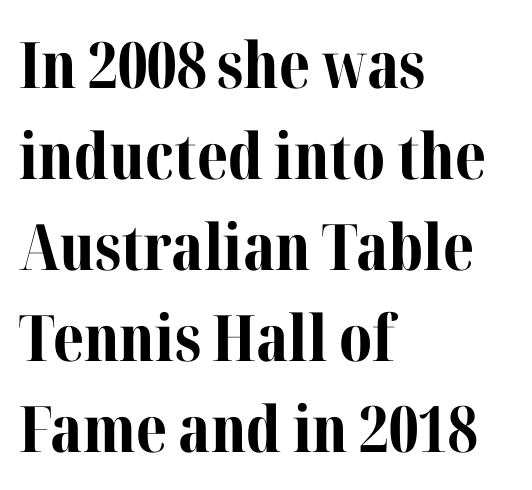
Notice how descenders clear the ascenders below comfortably — that's standard leading. Notice how thick the strokes are: this is what a full bold looks like. Little horizontal feet cap the strokes, marking this as serif type. The horizontal fit of the characters is conventional and even. In CSS terms this would be text-align: left.
